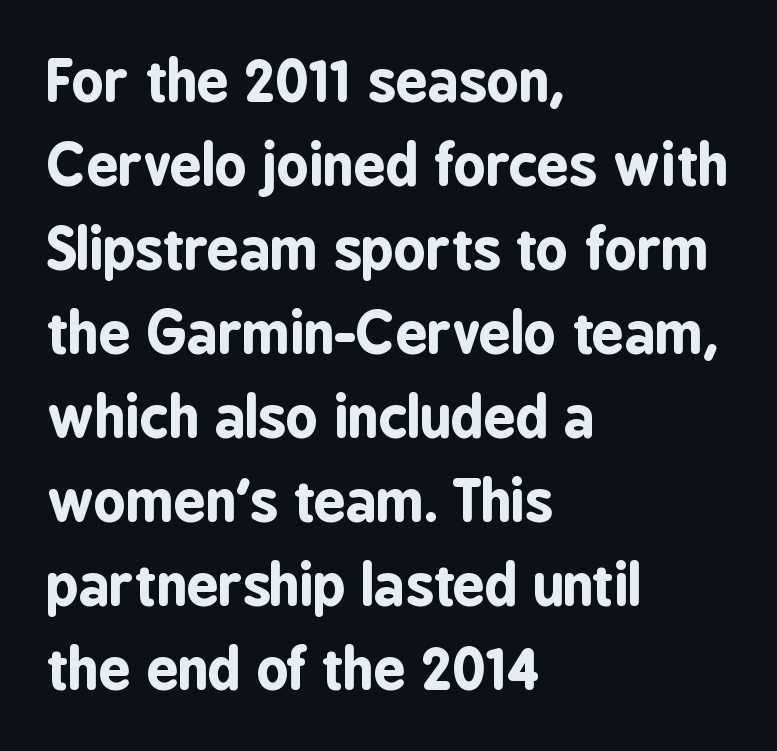
{"serif": "no", "italic": "no", "bold": "yes", "weight": "bold", "width": "condensed", "stroke_contrast": "low", "x_height": "medium", "monospaced": "no", "underline": "no", "align": "left", "line_spacing": "normal", "line_spacing_ratio": 1.5, "letter_spacing": "normal", "letter_spacing_em": 0.0, "glyph_px": 56}
